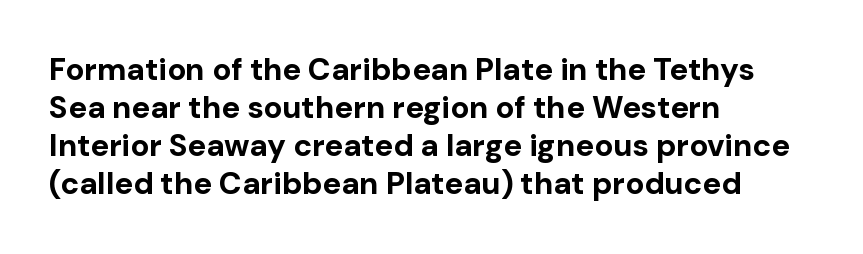
Regarding serifs, this sample does without them. Vertical strokes here are truly vertical. Left-aligned paragraph, ragged on the right. Anything drawn beneath the words? Only blank space. Look at the stroke-to-counter ratio: heavy, a bold. Spacing verdict: proportional, widths tailored to each character.
